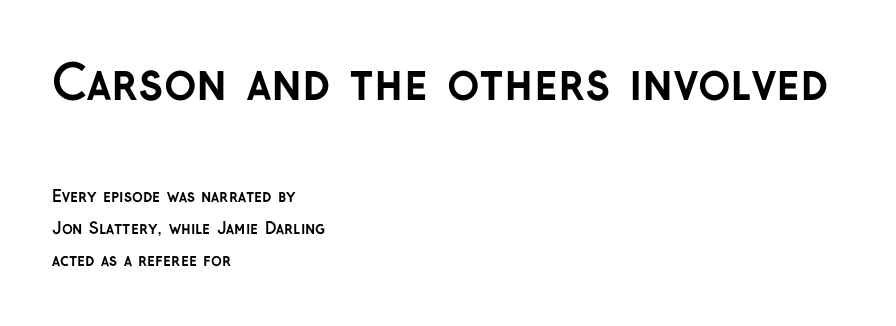
Whoever set this chose breathing room over compactness in the vertical rhythm. The passage shown is typed in a proportional face where columns would drift. Weight: bold. Top chunk: large. Bottom chunk: small. Line starts are locked; line ends wander. Does the type have serifs? No, each stem ends abruptly.
